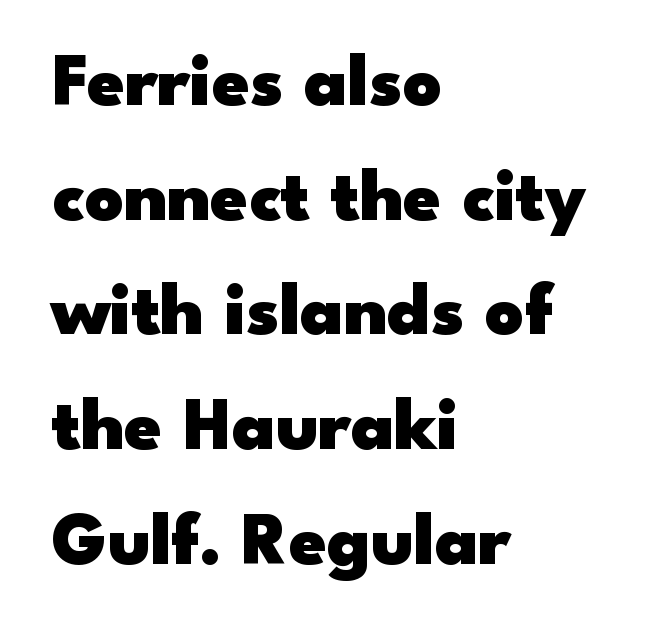
The horizontal fit of the characters is conventional and even. Varying glyph widths throughout — classic text-font behaviour. The lettering holds an erect, upright posture throughout. The space between consecutive lines is moderate.
